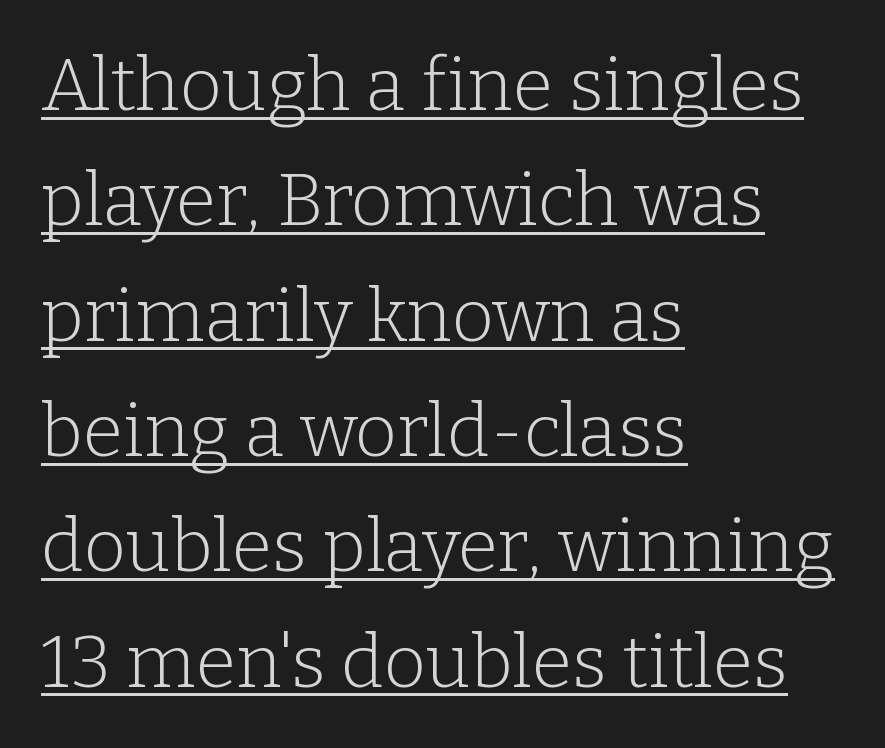
You can tell it's not italic because the verticals are truly vertical. Stroke mass is kept to a normal reading level or below. These lines keep a tight, regular rhythm from letter to letter. Small tapered or slab feet sit at the stroke ends, so this counts as serif. The specimen includes a rule beneath the text block's lines.
